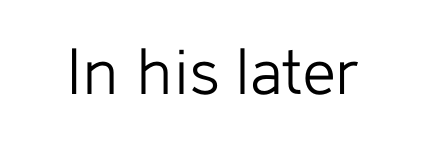
The image shows 72 px light sans-serif type, upright; set normal letter spacing, not underlined; low stroke contrast and a medium x-height.
